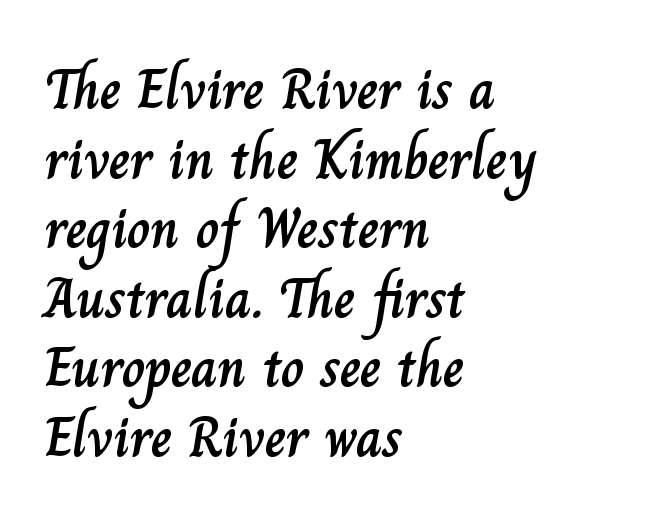
{"width": "normal", "stroke_contrast": "low", "x_height": "small", "monospaced": "no", "underline": "no", "align": "left", "line_spacing_ratio": 1.22, "letter_spacing": "normal", "letter_spacing_em": 0.0, "glyph_px": 57}
